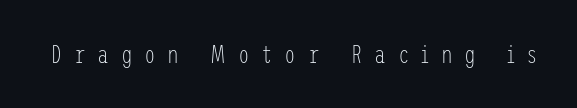
{"italic": "no", "bold": "no", "underline": "no", "letter_spacing": "wide", "letter_spacing_em": 0.45, "glyph_px": 26}
